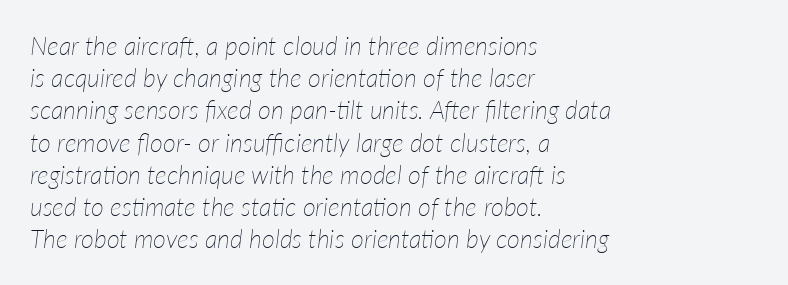
Is the letter spacing exaggerated? No — it looks like the ordinary default. An italicized treatment has been applied to the whole sample. Summary of vertical rhythm: regular, with standard interline spacing. A quiet, ordinary-to-light weight characterises the typeface.
